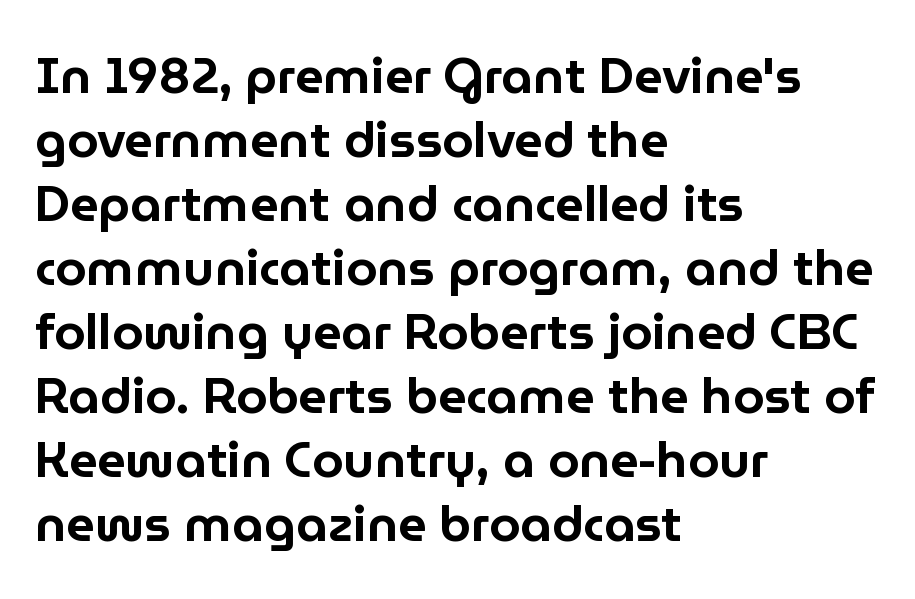
The axis of the letterforms is exactly vertical. One glance says typical: line gaps are just what's usual. Descender tails drop into unmarked territory. Characters follow at the spacing the type designer built in. In CSS terms this would be text-align: left. Spacing verdict: proportional, widths tailored to each character.
